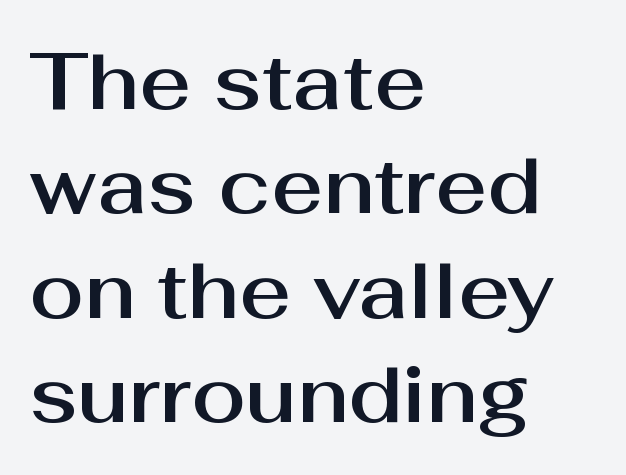
The image shows 79 px sans-serif type, upright; set left-aligned, normal line spacing (1.32x), normal letter spacing, not underlined; medium stroke contrast and a medium x-height.
